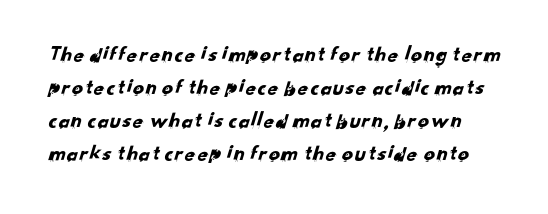
The image shows 22 px text type; set normal line spacing (1.5x), normal letter spacing, not underlined.
